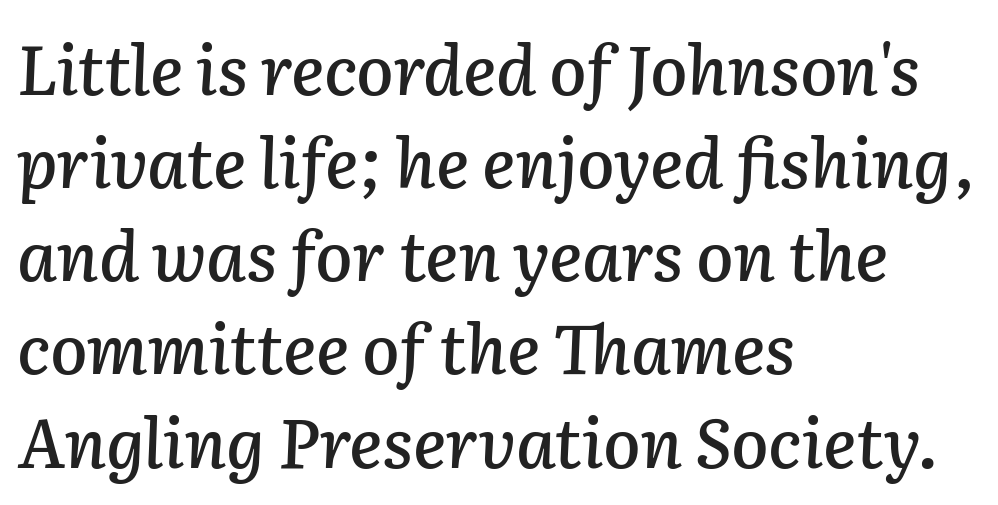
The image shows 68 px text type, italic (leaning right); set left-aligned, normal line spacing (1.37x), normal letter spacing, not underlined; low stroke contrast and a medium x-height.
